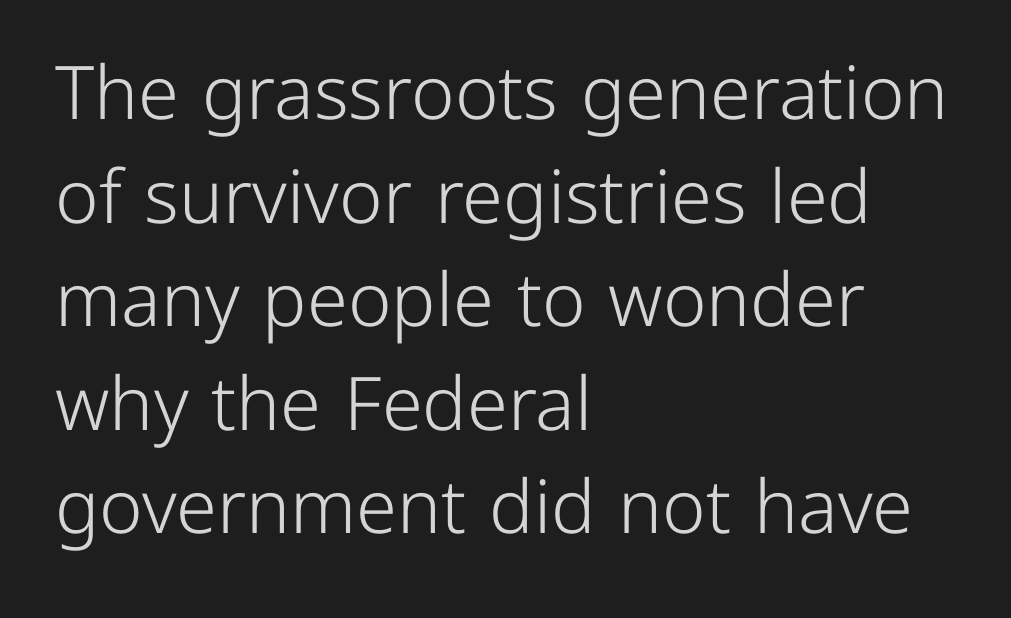
{"serif": "no", "italic": "no", "bold": "no", "weight": "light", "width": "normal", "stroke_contrast": "low", "x_height": "medium", "monospaced": "no", "underline": "no", "align": "left", "line_spacing": "normal", "line_spacing_ratio": 1.4, "letter_spacing": "normal", "letter_spacing_em": 0.0, "glyph_px": 74}
